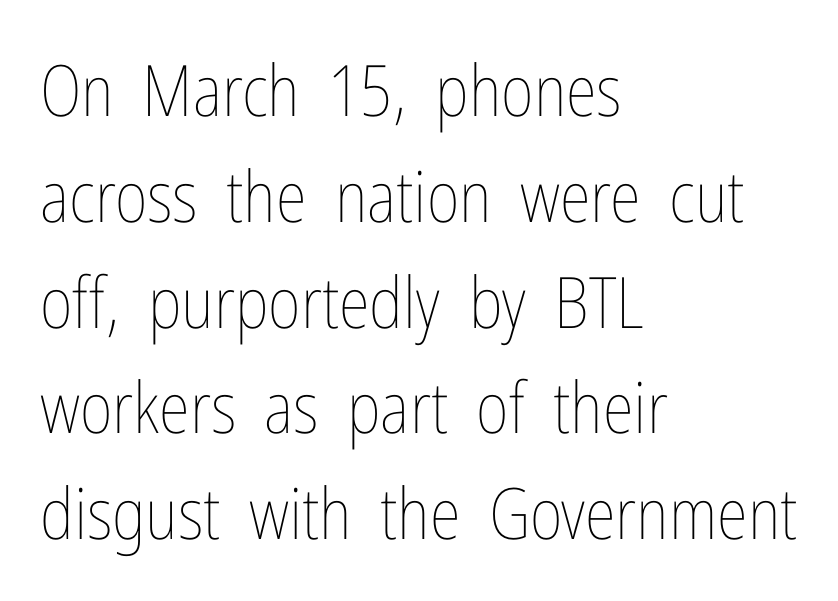
Q: Is the text bold? A: No.
Q: Is the text italic (slanted)? A: No, it is upright.
Q: Is the text underlined? A: No.
Q: How is the paragraph aligned? A: Left-aligned.
Q: Is the spacing between letters normal or unusually wide? A: Normal.
Q: Is the spacing between lines tight, normal or loose? A: Normal.
Q: Width (condensed, normal, or wide)? A: Condensed.
Q: Stroke contrast? A: Low.
Q: x-height? A: Medium.
Q: Monospaced? A: No.
